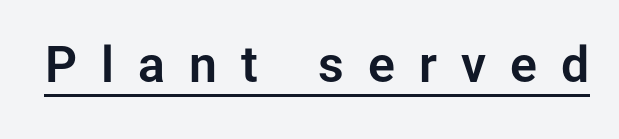
The image shows 50 px sans-serif type, upright; set unusually wide letter spacing (+0.48 em), underlined; low stroke contrast and a medium x-height.
